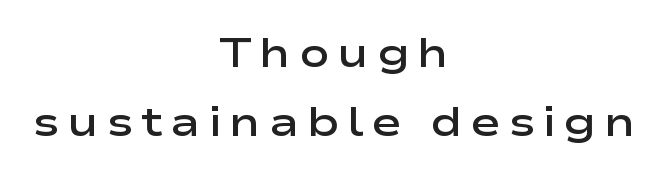
The image shows 41 px semibold, wide sans-serif type, upright; set centered, normal line spacing (1.68x), not underlined; low stroke contrast and a medium x-height.
